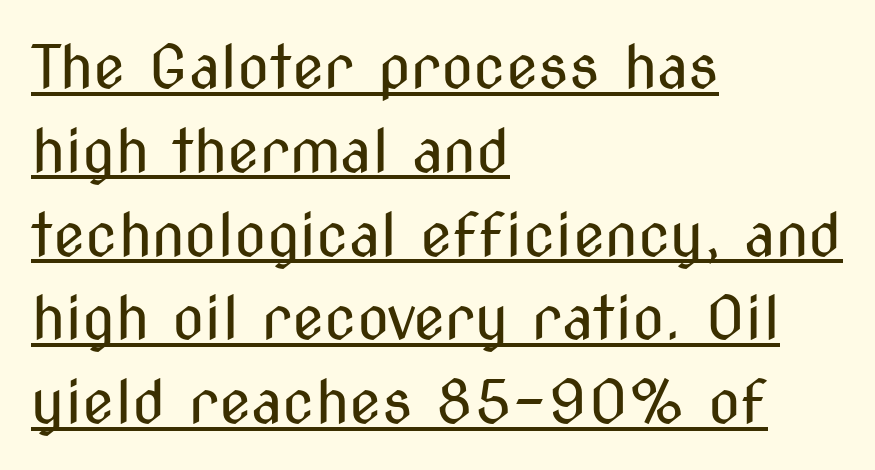
This sample uses an upright cut, with every glyph sitting square on the baseline. What's the leading like? Ordinary, nothing unusual. Notice how the passage keeps a crisp vertical edge on the left only. Stems here are at most as thick as an everyday book face. You could not count columns in this text — the font is proportionally spaced. A baseline rule has been typeset under these characters.
